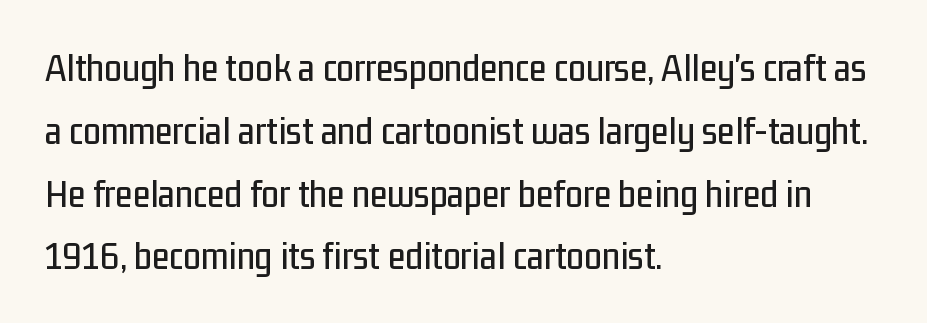
{"serif": "no", "italic": "no", "width": "condensed", "stroke_contrast": "low", "x_height": "medium", "monospaced": "no", "underline": "no", "align": "left", "line_spacing": "normal", "line_spacing_ratio": 1.57, "letter_spacing": "normal", "letter_spacing_em": 0.0, "glyph_px": 40}
